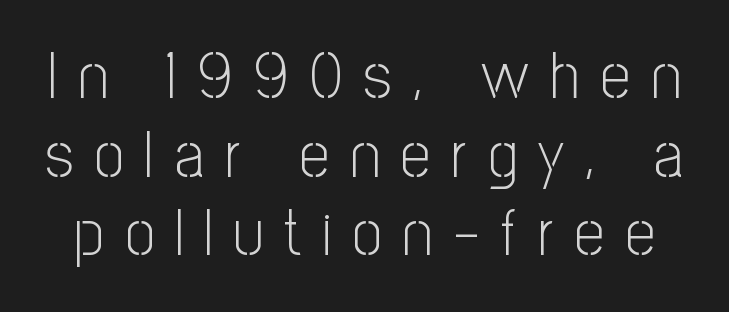
Is this a heavy cut? Hardly; it is regular or lighter. You can tell from the bare stems that sans-serif type was used. Descender tails drop into unmarked territory. Nope, not italic — everything's standing straight. Inter-character spacing is expanded well beyond the font's built-in metrics.
